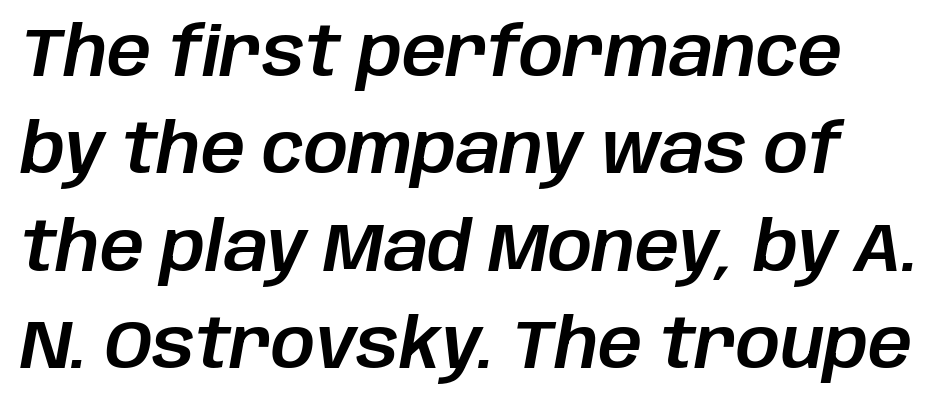
Q: Is the text italic (slanted)? A: Yes, it leans right by about 10 degrees.
Q: Is the text underlined? A: No.
Q: Is the spacing between letters normal or unusually wide? A: Normal.
Q: Is the spacing between lines tight, normal or loose? A: Normal.
Q: Width (condensed, normal, or wide)? A: Normal.
Q: Stroke contrast? A: Low.
Q: x-height? A: Large.
Q: Monospaced? A: No.
